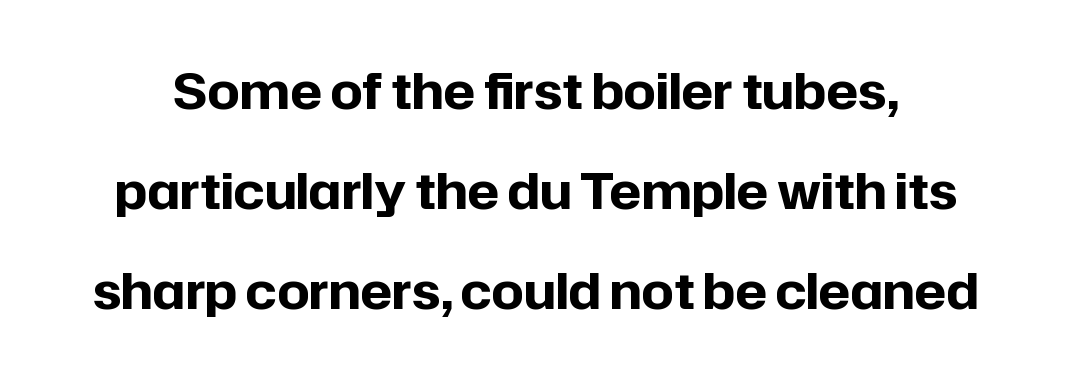
Q: Is the text bold? A: Yes.
Q: Is the text italic (slanted)? A: No, it is upright.
Q: Is the typeface a serif or a sans-serif typeface? A: Sans-serif.
Q: Is the text underlined? A: No.
Q: Is the spacing between letters normal or unusually wide? A: Normal.
Q: Is the spacing between lines tight, normal or loose? A: Loose.
Q: Width (condensed, normal, or wide)? A: Normal.
Q: Stroke contrast? A: Low.
Q: x-height? A: Medium.
Q: Monospaced? A: No.
